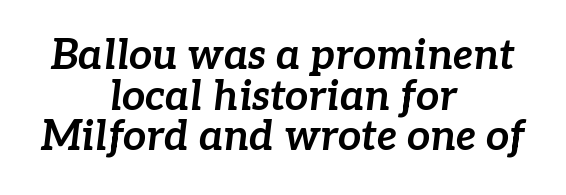
Heft: maximum for text — a bold. Compared with typical body copy, the letter spacing here is the same. The rendering uses natural spacing where letterforms have individual widths. Typeset on center — no edge is straight. Decoration check: the copy has no underline.
